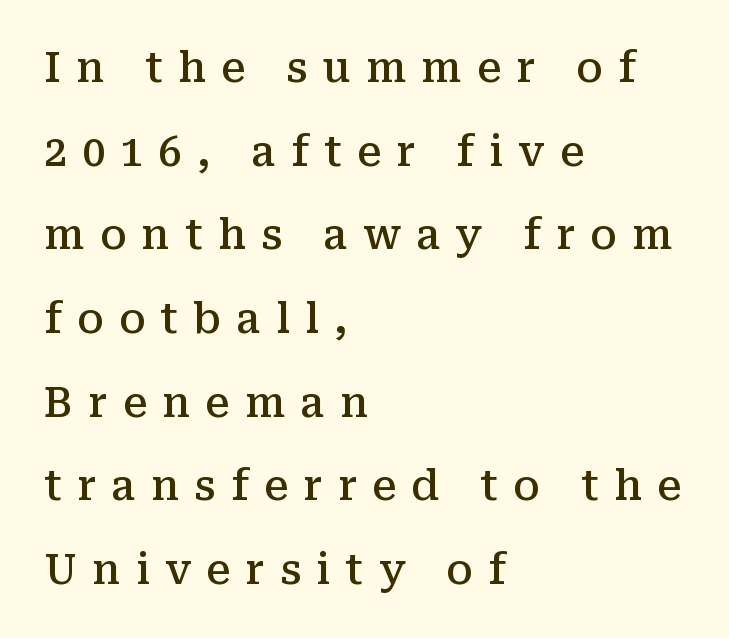
The image shows 41 px semibold serif type, upright; set left-aligned, loose line spacing (2.04x), unusually wide letter spacing (+0.37 em), not underlined; medium stroke contrast and a medium x-height.
